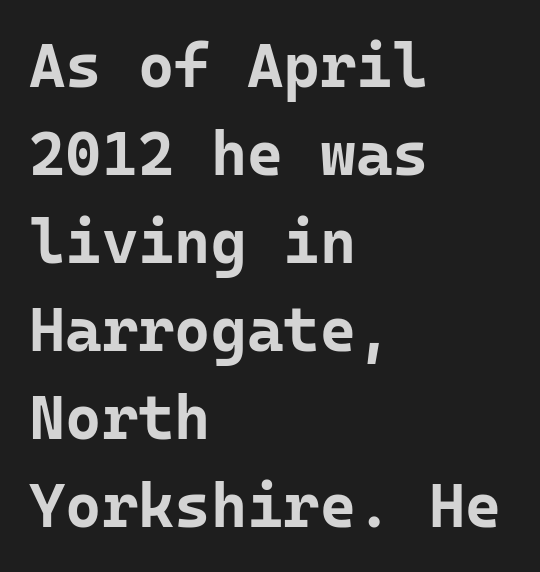
{"serif": "no", "italic": "no", "bold": "yes", "weight": "bold", "width": "normal", "stroke_contrast": "low", "x_height": "medium", "monospaced": "yes", "underline": "no", "align": "left", "line_spacing": "normal", "line_spacing_ratio": 1.42, "letter_spacing": "normal", "letter_spacing_em": 0.0, "glyph_px": 62}
